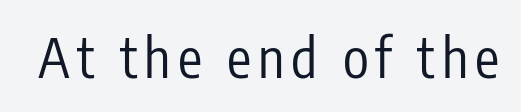
Typographically, this falls in the sans-serif category. Nothing heavy about these letters — not bold at all. Unlike italic type, these characters show no tilt at all. The space beneath each line is pristine and unruled. Spacing verdict: proportional, widths tailored to each character.
